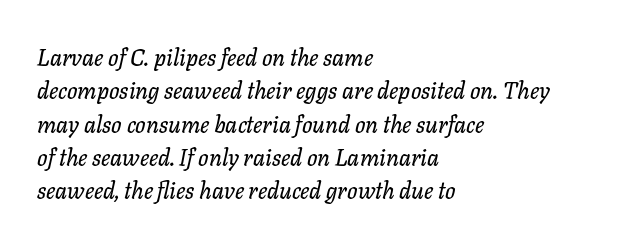
The image shows 23 px text type, italic (leaning right); set left-aligned, normal line spacing (1.45x), normal letter spacing, not underlined.
